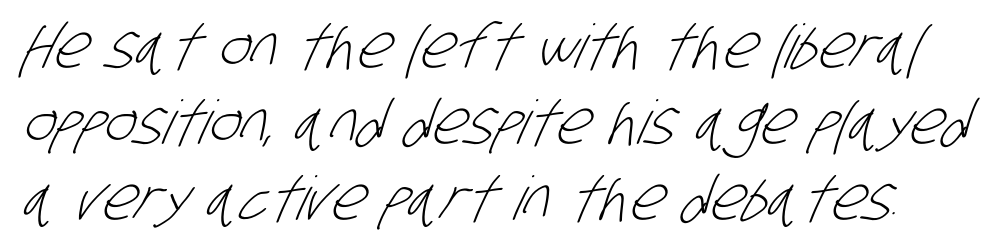
The image shows 60 px light, condensed sans-serif type; set normal line spacing (1.27x), normal letter spacing, not underlined; low stroke contrast and a large x-height.
